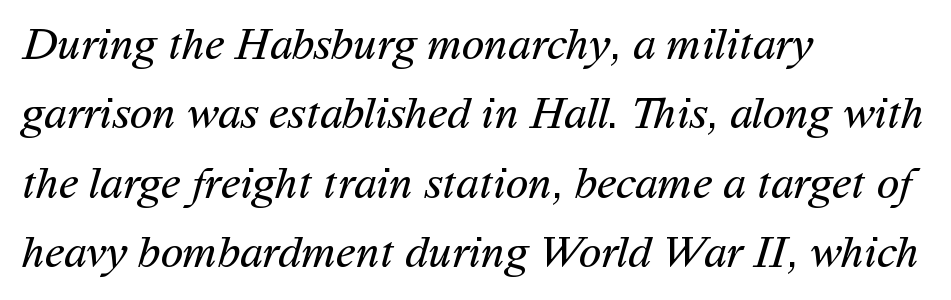
The image shows 46 px regular-weight sans-serif type; set left-aligned, normal line spacing (1.51x), normal letter spacing, not underlined; medium stroke contrast and a medium x-height.
